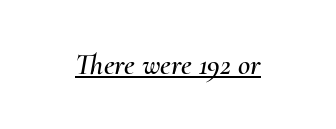
The image shows 30 px text type, italic (leaning right); set normal letter spacing, underlined; medium stroke contrast and a small x-height.
